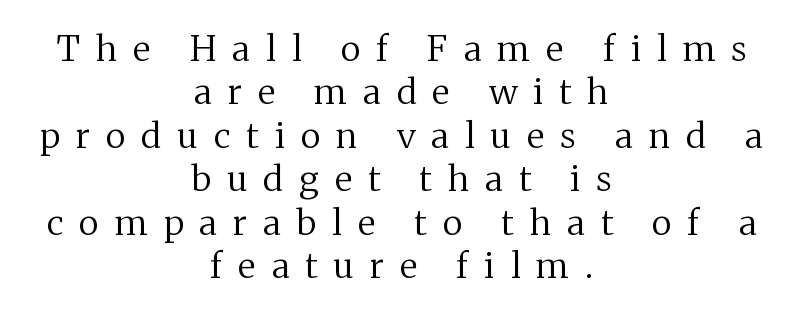
{"serif": "yes", "italic": "no", "bold": "no", "weight": "regular", "width": "normal", "stroke_contrast": "medium", "x_height": "medium", "monospaced": "no", "underline": "no", "align": "center", "line_spacing_ratio": 1.24, "letter_spacing": "wide", "letter_spacing_em": 0.46, "glyph_px": 35}
